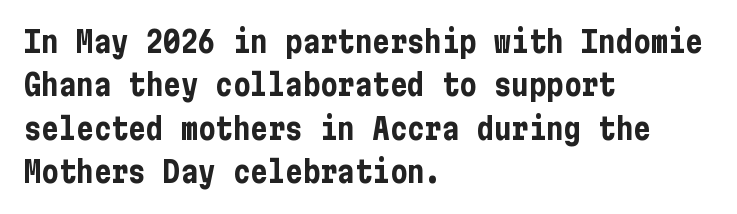
The image shows 29 px bold, condensed sans-serif type, upright; set left-aligned, normal line spacing (1.5x), normal letter spacing, not underlined; low stroke contrast and a medium x-height.
